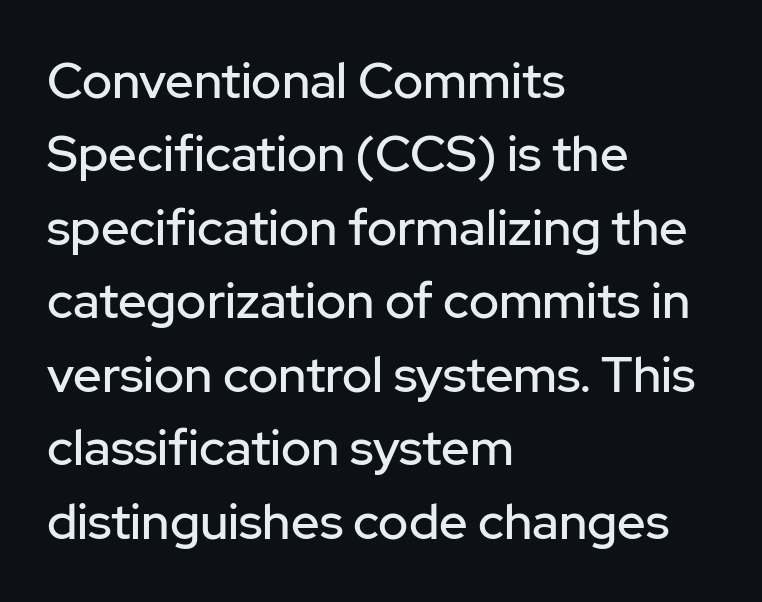
Q: Is the text italic (slanted)? A: No, it is upright.
Q: Is the typeface a serif or a sans-serif typeface? A: Sans-serif.
Q: Is the text underlined? A: No.
Q: How is the paragraph aligned? A: Left-aligned.
Q: Is the spacing between letters normal or unusually wide? A: Normal.
Q: Is the spacing between lines tight, normal or loose? A: Normal.
Q: Width (condensed, normal, or wide)? A: Normal.
Q: Stroke contrast? A: Low.
Q: x-height? A: Medium.
Q: Monospaced? A: No.
